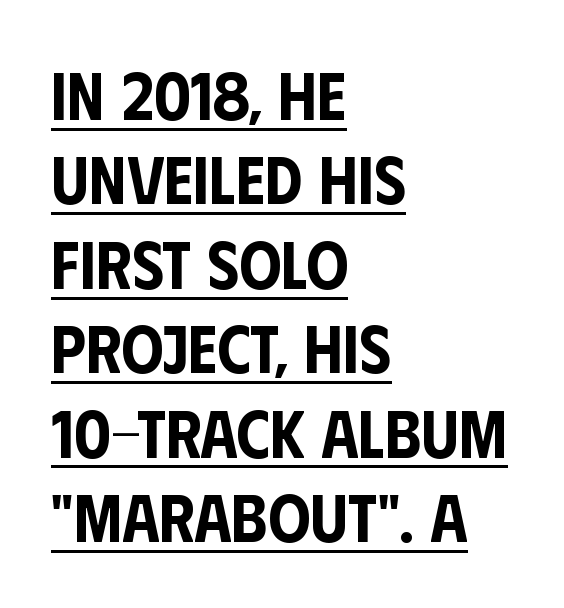
The image shows 67 px condensed sans-serif type, upright; set left-aligned, normal line spacing (1.26x), normal letter spacing, underlined; low stroke contrast and a large x-height.
